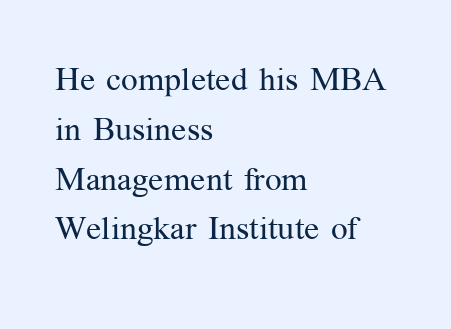
The image shows 33 px regular-weight serif type, upright; set left-aligned, normal line spacing (1.51x), normal letter spacing, not underlined; medium stroke contrast and a medium x-height.
